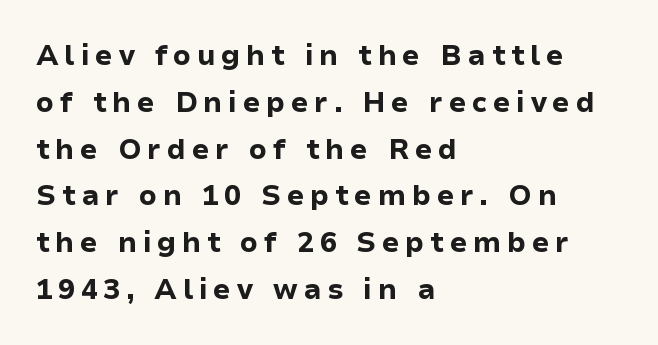
The image shows 28 px bold sans-serif type, upright; set left-aligned, normal line spacing (1.67x), unusually wide letter spacing (+0.2 em), not underlined; low stroke contrast and a medium x-height.
